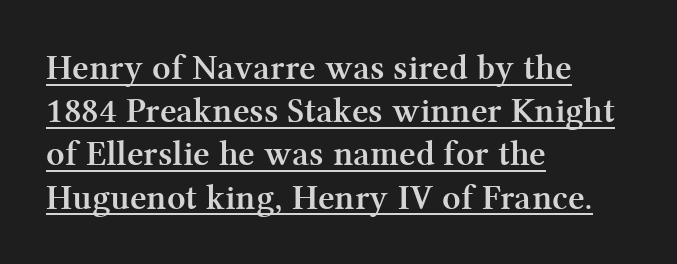
The letters advance in unequal steps, a hallmark of proportional type. This sample uses plain, unmodified letter spacing. Short and long lines alike share a common starting point at left. A roman cut, with each character standing at attention. This sample carries an underscore along the baseline area. Serifs: yes, visible at the terminals of the letterforms.
